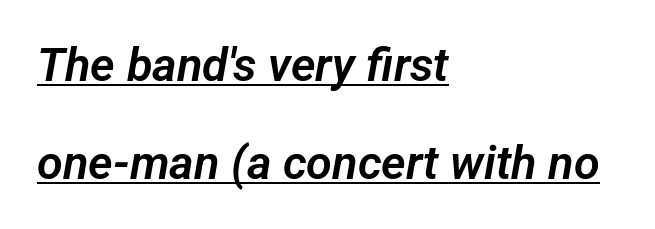
The typesetter has applied underlining to the passage shown. Left-aligned paragraph, ragged on the right. These lines are rendered in a variable-pitch font. Grotesque or geometric, the face here clearly has no serifs. If you measured baseline to baseline, you'd find a long distance.
